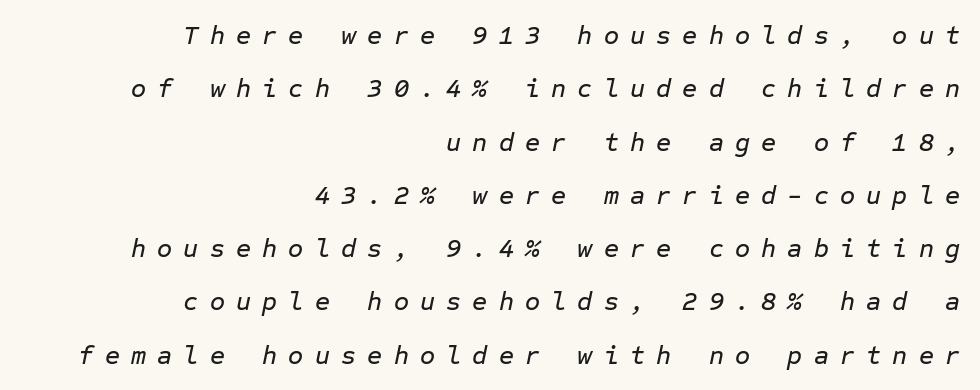
Descenders are the only things crossing below the line. Line endings align vertically; line beginnings do not. The rendering inserts visible extra space after every character. This sample trades compactness for vertical openness between lines. Slant detected: the letters are inclined.
